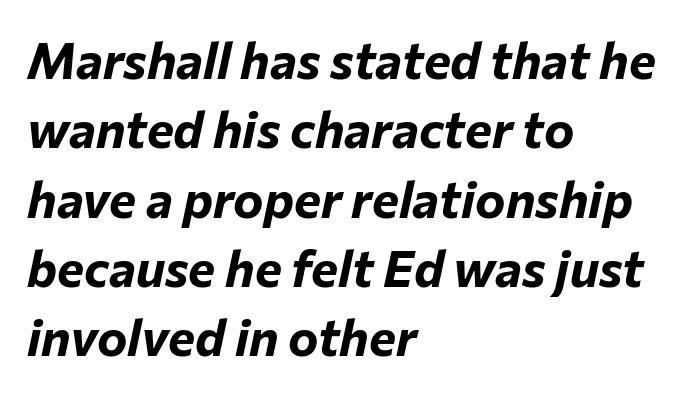
{"italic": "yes", "lean": "right", "slant_degrees": 12, "bold": "yes", "weight": "bold", "width": "normal", "stroke_contrast": "low", "x_height": "medium", "monospaced": "no", "underline": "no", "align": "left", "line_spacing": "normal", "line_spacing_ratio": 1.36, "letter_spacing": "normal", "letter_spacing_em": 0.0, "glyph_px": 51}
